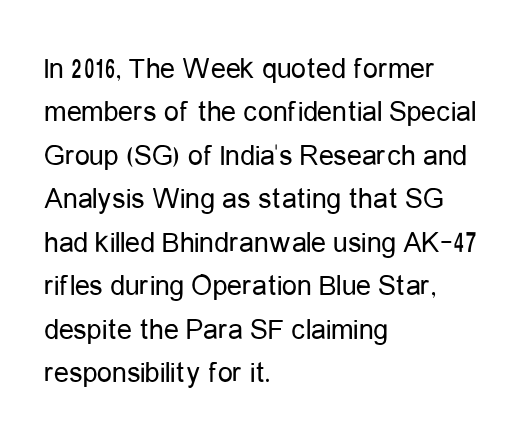
{"serif": "no", "italic": "no", "bold": "no", "weight": "regular", "width": "condensed", "stroke_contrast": "low", "x_height": "medium", "monospaced": "no", "underline": "no", "align": "left", "line_spacing": "normal", "line_spacing_ratio": 1.45, "letter_spacing": "normal", "letter_spacing_em": 0.0, "glyph_px": 30}
